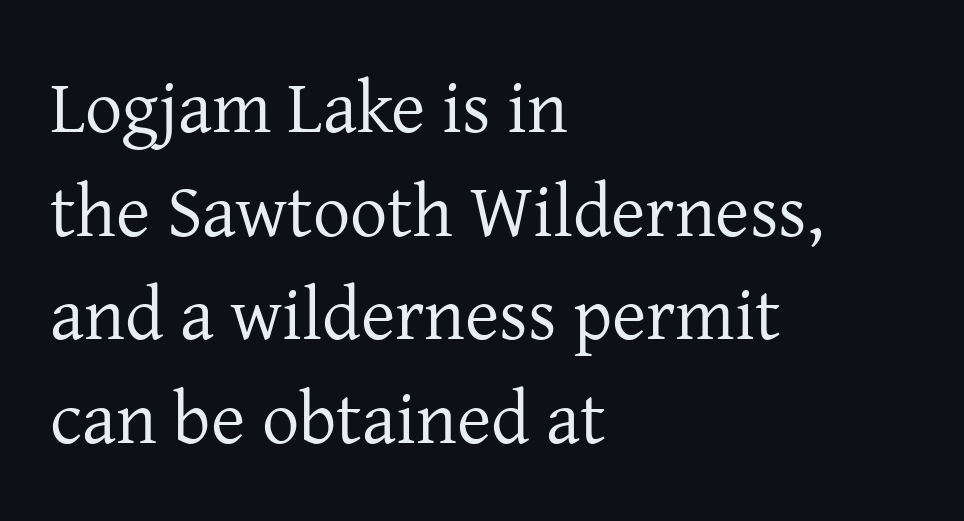
Q: Is the text bold? A: No.
Q: Is the text italic (slanted)? A: No, it is upright.
Q: Is the typeface a serif or a sans-serif typeface? A: Serif.
Q: Is the text underlined? A: No.
Q: How is the paragraph aligned? A: Left-aligned.
Q: Is the spacing between letters normal or unusually wide? A: Normal.
Q: Is the spacing between lines tight, normal or loose? A: Normal.
Q: Width (condensed, normal, or wide)? A: Normal.
Q: Stroke contrast? A: Low.
Q: x-height? A: Medium.
Q: Monospaced? A: No.
